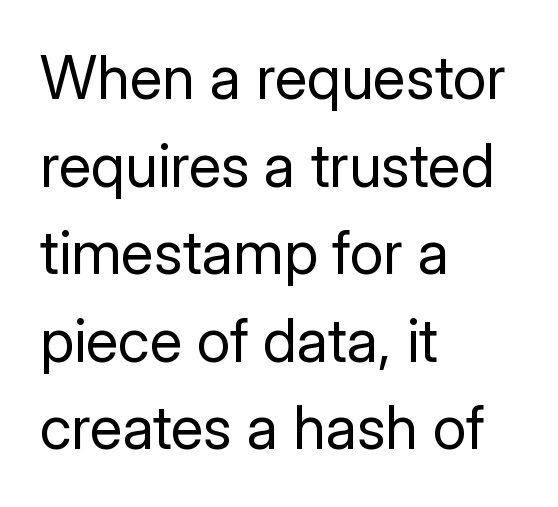
The image shows 60 px regular-weight sans-serif type, upright; set left-aligned, normal line spacing (1.46x), normal letter spacing, not underlined; low stroke contrast and a medium x-height.
